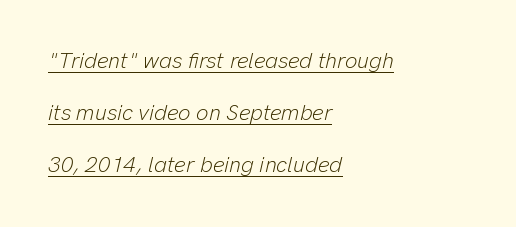
Q: Is the text bold? A: No.
Q: Is the text italic (slanted)? A: Yes, it leans right by about 13 degrees.
Q: Is the text underlined? A: Yes.
Q: How is the paragraph aligned? A: Left-aligned.
Q: Is the spacing between letters normal or unusually wide? A: Normal.
Q: Is the spacing between lines tight, normal or loose? A: Loose.
